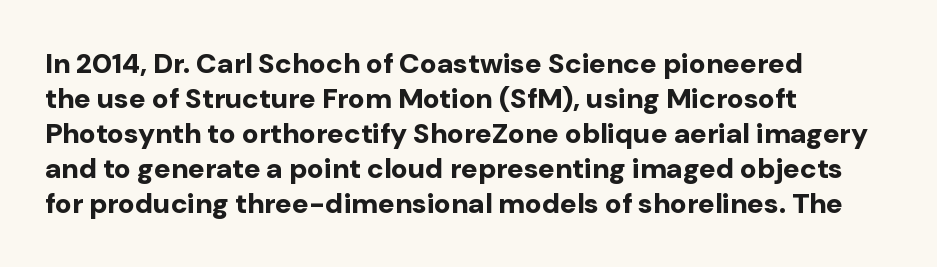
The image shows 28 px bold sans-serif type, upright; set left-aligned, normal line spacing (1.25x), normal letter spacing, not underlined; low stroke contrast and a medium x-height.
